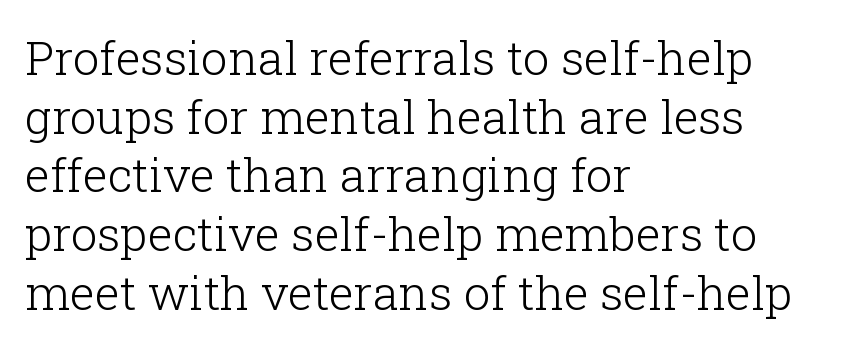
The strokes are not fattened; the text isn't bold. Students, observe: this is what conventionally led text looks like. Each row of text sits above clean, open space. Line beginnings align vertically; line endings do not. These lines were composed using upright roman letters.
